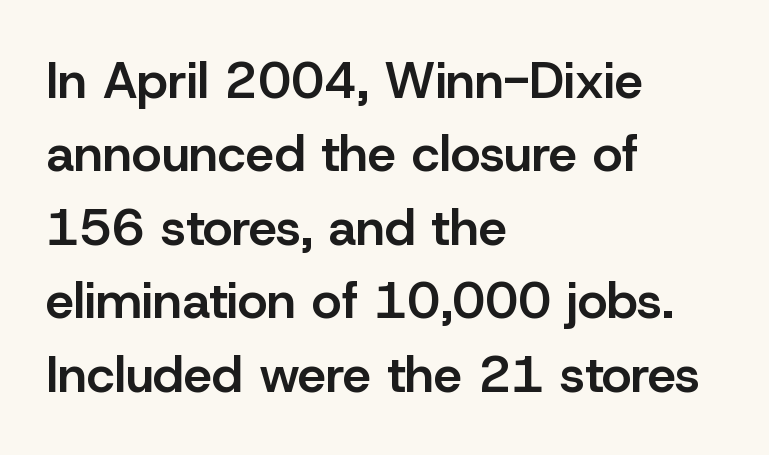
The image shows 51 px semibold sans-serif type, upright; set left-aligned, normal line spacing (1.44x), normal letter spacing, not underlined; low stroke contrast and a medium x-height.
